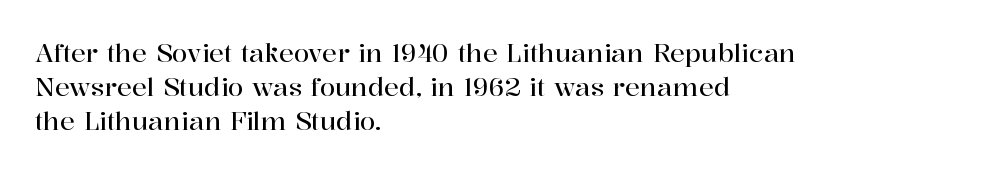
Q: Is the text italic (slanted)? A: No, it is upright.
Q: Is the text underlined? A: No.
Q: How is the paragraph aligned? A: Left-aligned.
Q: Is the spacing between letters normal or unusually wide? A: Normal.
Q: Is the spacing between lines tight, normal or loose? A: Normal.
